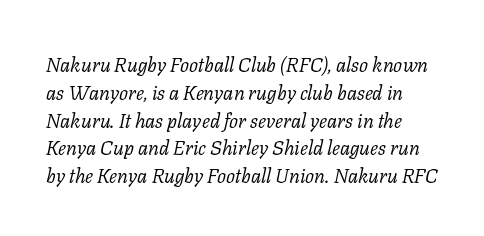
Q: Is the text bold? A: No.
Q: Is the text italic (slanted)? A: Yes, it leans right by about 11 degrees.
Q: Is the text underlined? A: No.
Q: Is the spacing between letters normal or unusually wide? A: Normal.
Q: Is the spacing between lines tight, normal or loose? A: Normal.
